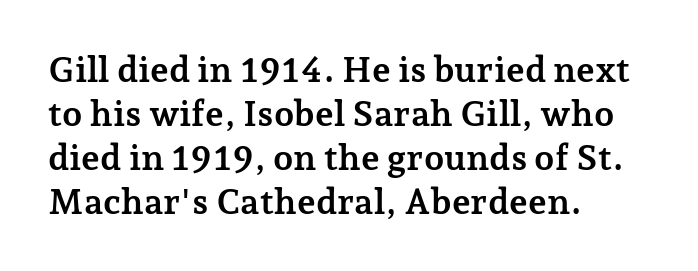
One-word summary of the alignment: left. The letters advance in unequal steps, a hallmark of proportional type. The glyphs have the mass of a bold cut. The designer went with a serif here, giving each stem small feet. Quick note: not italic, upright.
